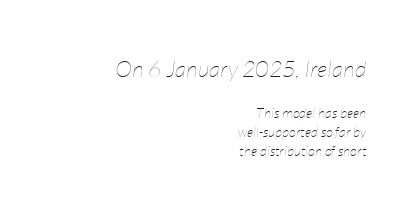
Q: Is the text bold? A: No.
Q: Is the text italic (slanted)? A: Yes, it leans right by about 7 degrees.
Q: Is the text underlined? A: No.
Q: How is the paragraph aligned? A: Right-aligned.
Q: Is the spacing between letters normal or unusually wide? A: Normal.
Q: Is the spacing between lines tight, normal or loose? A: Normal.
Q: Which block of text is set in a larger size, the first (top) or the second (bottom)? A: The first (top) one.
